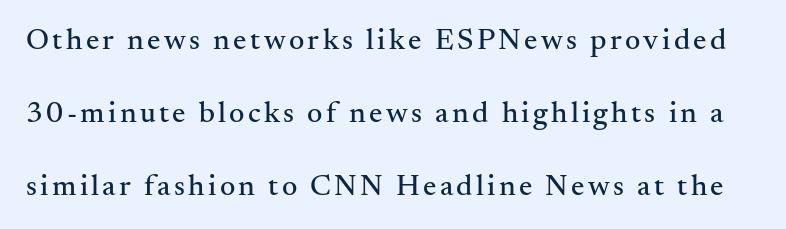
The image shows 30 px serif type, upright; set loose line spacing (2.43x), not underlined; medium stroke contrast and a small x-height.
